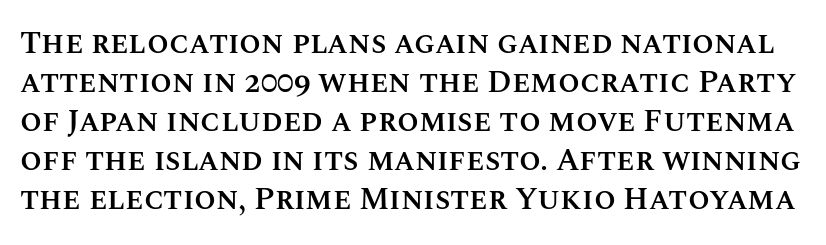
{"italic": "no", "bold": "semi", "weight": "semibold", "width": "normal", "stroke_contrast": "medium", "x_height": "large", "monospaced": "no", "underline": "no", "line_spacing": "normal", "line_spacing_ratio": 1.26, "letter_spacing": "normal", "letter_spacing_em": 0.0, "glyph_px": 31}
